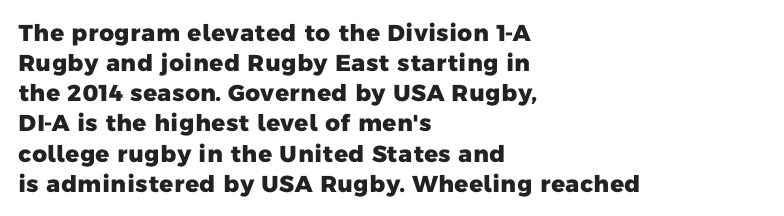
{"bold": "yes", "underline": "no", "align": "left", "line_spacing": "normal", "line_spacing_ratio": 1.31, "letter_spacing": "normal", "letter_spacing_em": 0.0, "glyph_px": 23}
